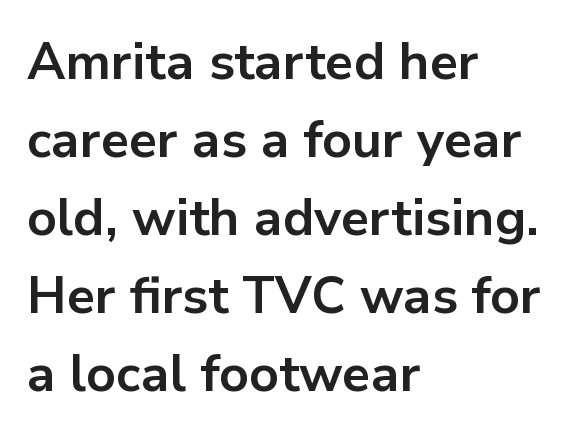
The image shows 51 px bold sans-serif type, upright; set left-aligned, normal line spacing (1.53x), normal letter spacing, not underlined; low stroke contrast and a medium x-height.
